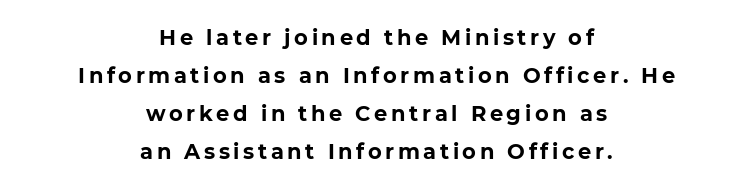
{"bold": "yes", "underline": "no", "align": "center", "line_spacing_ratio": 1.81, "glyph_px": 21}
